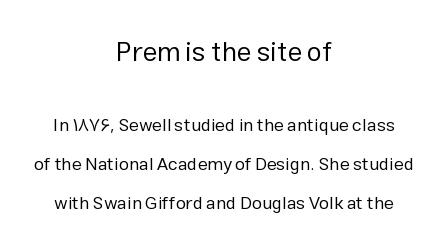
The rag falls on both sides of this text block equally. Designer's note — italics off, roman on. Standard letterfit; no display-style spreading of the glyphs. Stroke thickness stays within the range of a standard reading face or lighter.
